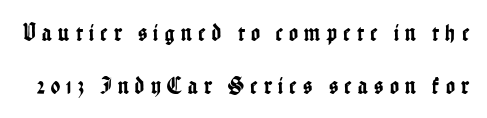
The image shows 24 px text type, upright; set loose line spacing (2.2x), unusually wide letter spacing (+0.27 em), not underlined.
